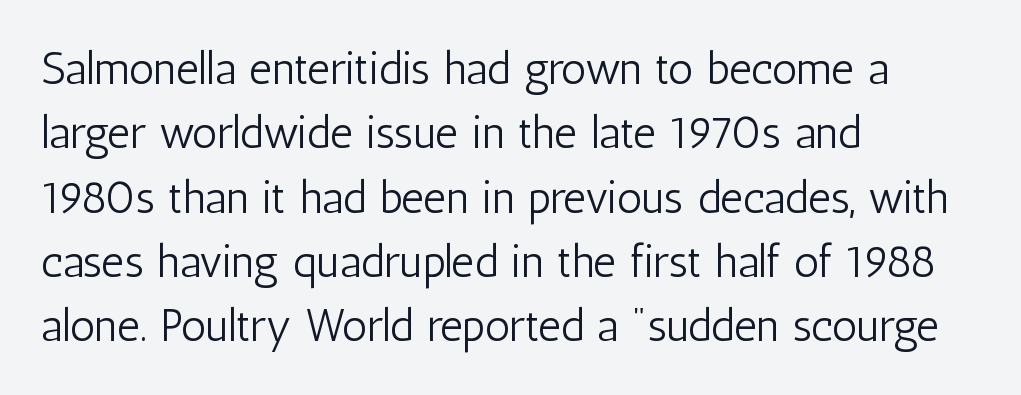
The image shows 45 px light, condensed sans-serif type, upright; set left-aligned, normal line spacing (1.43x), normal letter spacing, not underlined; low stroke contrast and a medium x-height.
